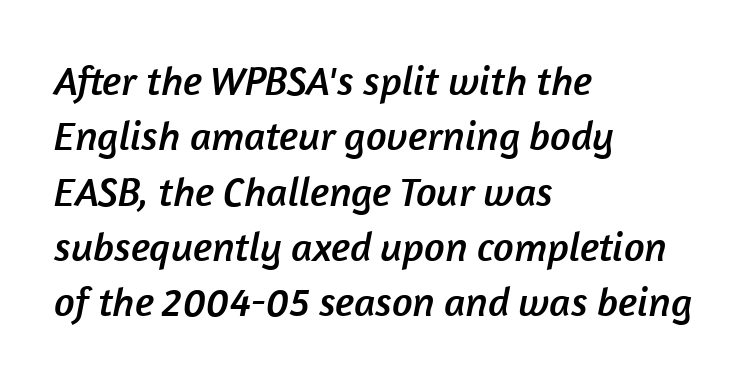
The image shows 41 px sans-serif type; set left-aligned, normal line spacing (1.35x), normal letter spacing, not underlined; low stroke contrast and a medium x-height.
